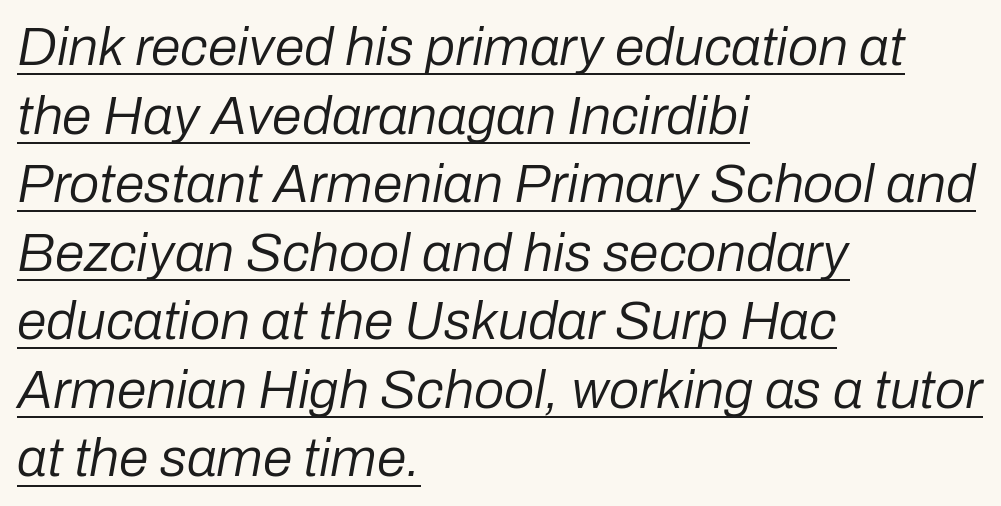
Q: Is the text bold? A: No.
Q: Is the text italic (slanted)? A: Yes, it leans right by about 10 degrees.
Q: Is the text underlined? A: Yes.
Q: How is the paragraph aligned? A: Left-aligned.
Q: Is the spacing between letters normal or unusually wide? A: Normal.
Q: Is the spacing between lines tight, normal or loose? A: Normal.
Q: Width (condensed, normal, or wide)? A: Normal.
Q: Stroke contrast? A: Low.
Q: x-height? A: Medium.
Q: Monospaced? A: No.
